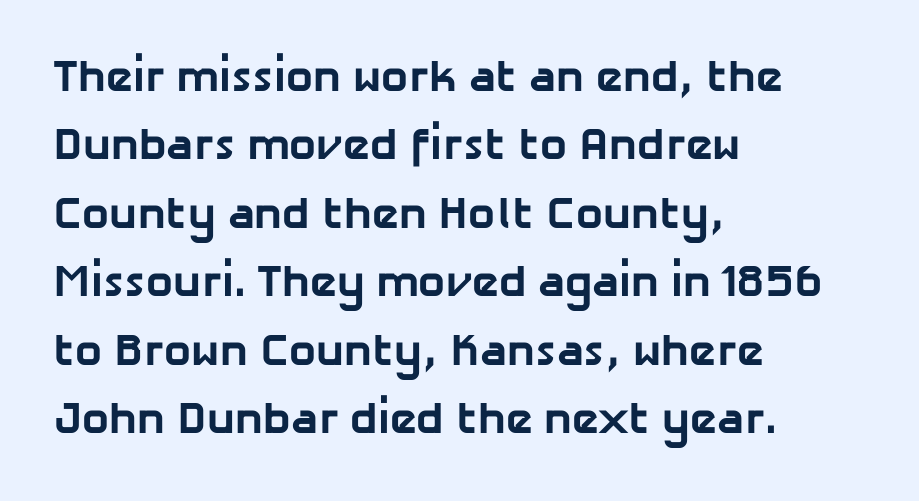
Q: Is the text bold? A: Yes.
Q: Is the typeface a serif or a sans-serif typeface? A: Sans-serif.
Q: Is the text underlined? A: No.
Q: How is the paragraph aligned? A: Left-aligned.
Q: Is the spacing between letters normal or unusually wide? A: Normal.
Q: Is the spacing between lines tight, normal or loose? A: Normal.
Q: Width (condensed, normal, or wide)? A: Normal.
Q: Stroke contrast? A: Low.
Q: x-height? A: Medium.
Q: Monospaced? A: No.
